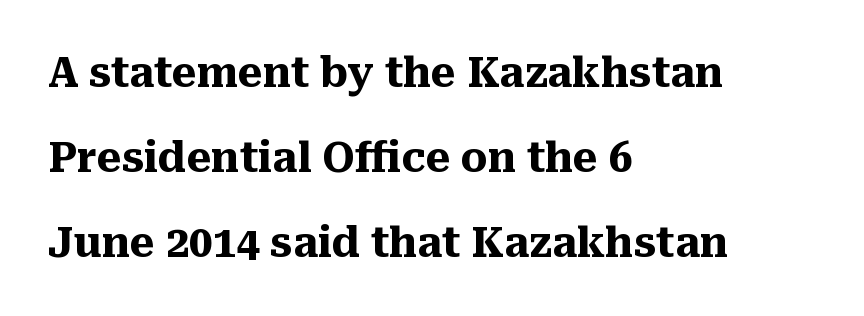
{"serif": "yes", "italic": "no", "bold": "yes", "weight": "heavy", "width": "normal", "stroke_contrast": "medium", "x_height": "medium", "monospaced": "no", "underline": "no", "align": "left", "line_spacing": "loose", "line_spacing_ratio": 2.02, "letter_spacing": "normal", "letter_spacing_em": 0.0, "glyph_px": 42}
